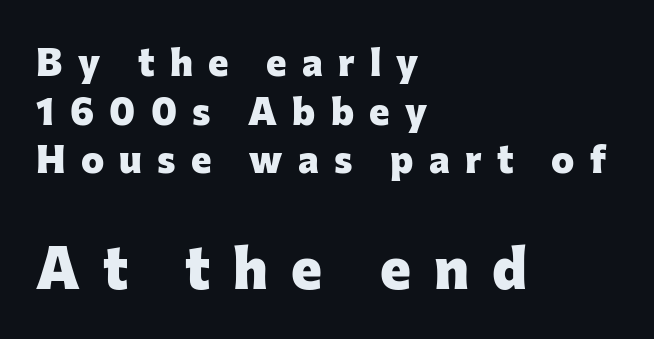
{"serif": "no", "italic": "no", "bold": "yes", "weight": "heavy", "width": "normal", "stroke_contrast": "low", "x_height": "medium", "monospaced": "no", "underline": "no", "align": "left", "line_spacing": "normal", "line_spacing_ratio": 1.25, "letter_spacing": "wide", "letter_spacing_em": 0.39, "larger_block": "second", "size_ratio": 1.51, "glyph_px": 59}
